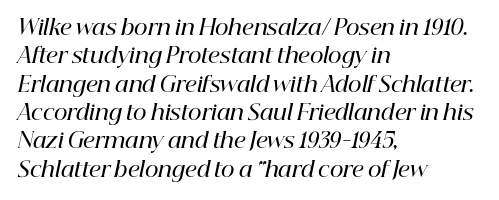
The image shows 21 px text type, italic (leaning right); set left-aligned, normal line spacing (1.35x), normal letter spacing, not underlined.
